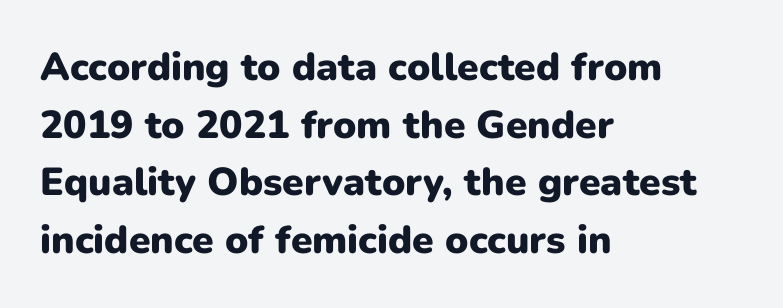
This sample keeps an unexceptional amount of space between lines. These lines stack with their left ends in a neat column. The characters display no serif detailing; their extremities are plain. The rendering uses natural spacing where letterforms have individual widths. In terms of weight, the rendering is a true, heavy bold.
